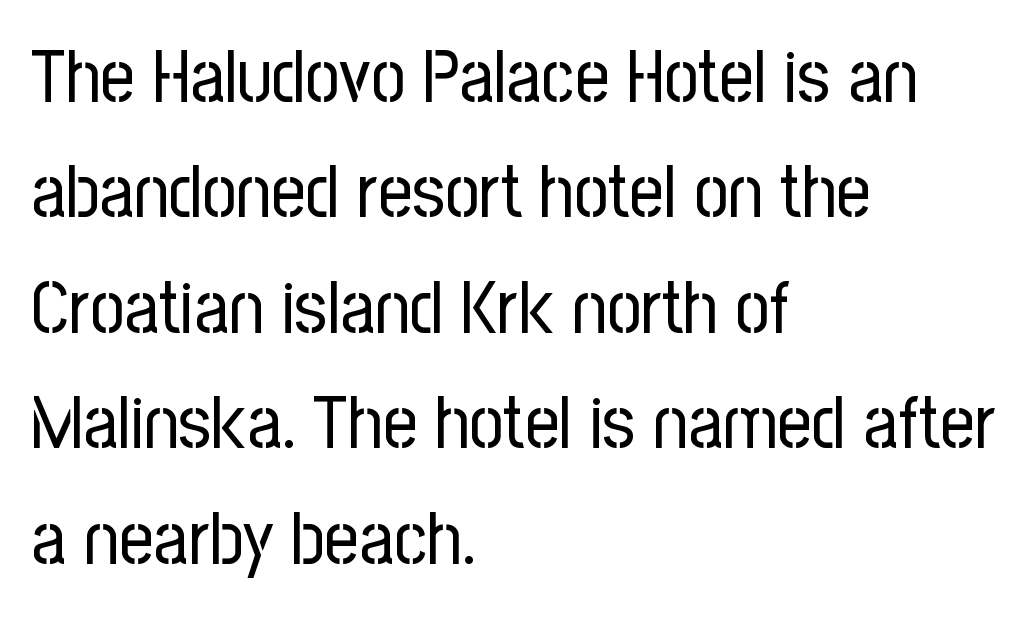
Q: Is the text bold? A: No.
Q: Is the text italic (slanted)? A: No, it is upright.
Q: Is the typeface a serif or a sans-serif typeface? A: Sans-serif.
Q: Is the text underlined? A: No.
Q: How is the paragraph aligned? A: Left-aligned.
Q: Is the spacing between letters normal or unusually wide? A: Normal.
Q: Is the spacing between lines tight, normal or loose? A: Normal.
Q: Width (condensed, normal, or wide)? A: Condensed.
Q: Stroke contrast? A: Low.
Q: x-height? A: Medium.
Q: Monospaced? A: No.
